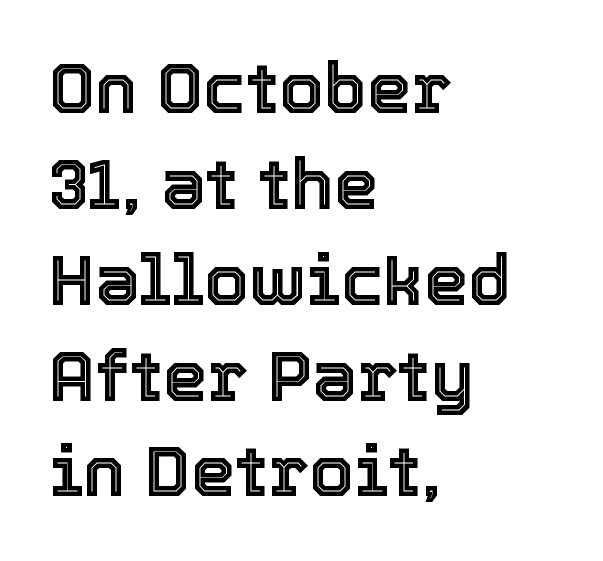
Letter spacing: default. In CSS terms this would be text-align: left. Reading down the column, the eye jumps a familiar distance to each next line. A typesetter would call this proportional, since set widths differ per character. In terms of posture, this sample is upright.
